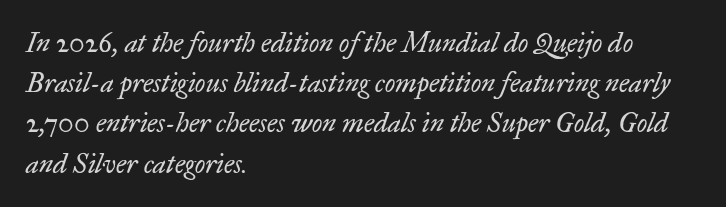
The rendering applies a slant to the glyphs. The face looks like a standard text weight, possibly lighter. Leftover space on each line is placed entirely after the last word. Look at the tracking — it's just the regular setting, nothing added.
